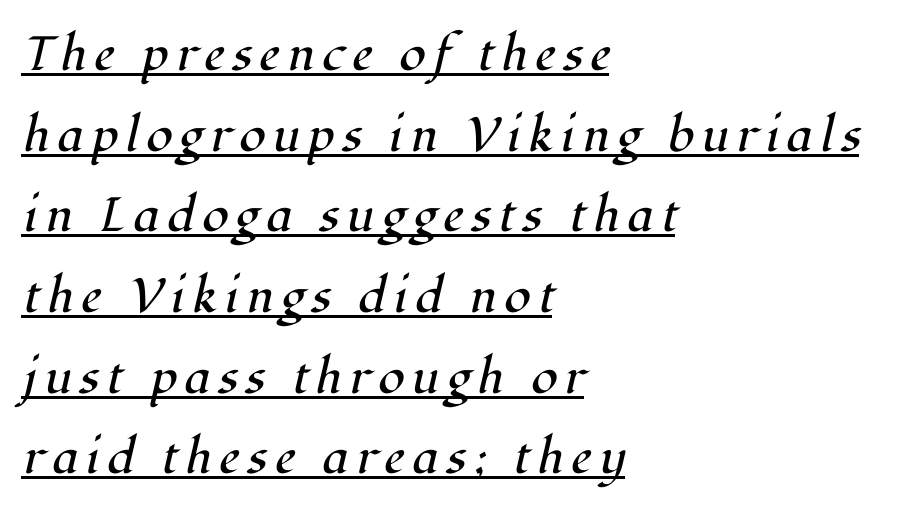
The passage shown leans; its letterforms are oblique. Students, observe: this is what conventionally led text looks like. Line beginnings align vertically; line endings do not. These lines are composed in type with serifs.
